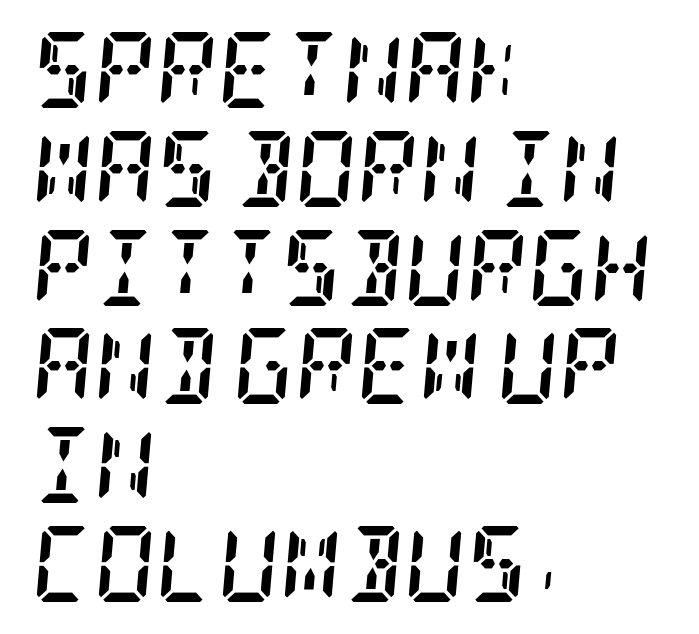
The text block is weighted toward the left margin, trailing off unevenly rightward. The lettering tilts uniformly, giving the passage an italic look. How would I describe the line gaps? Plain and ordinary. Each word holds together tightly as a unit, with standard inter-letter gaps. Stroke thickness is high; the sample reads as a true bold.
